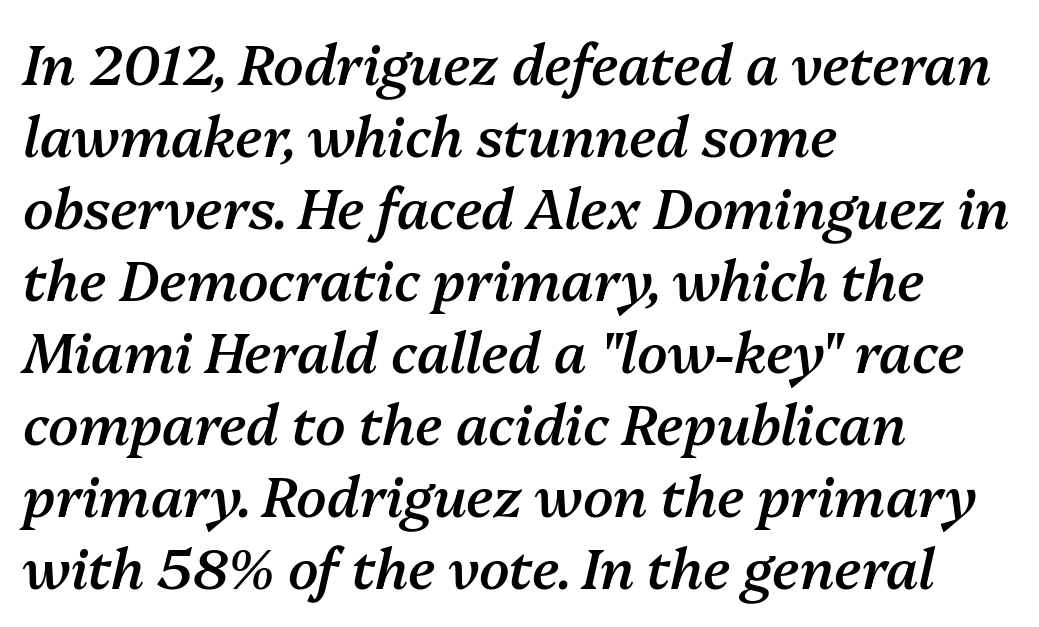
The image shows 55 px semibold type, italic (leaning right); set left-aligned, normal line spacing (1.31x), normal letter spacing, not underlined; medium stroke contrast and a medium x-height.
